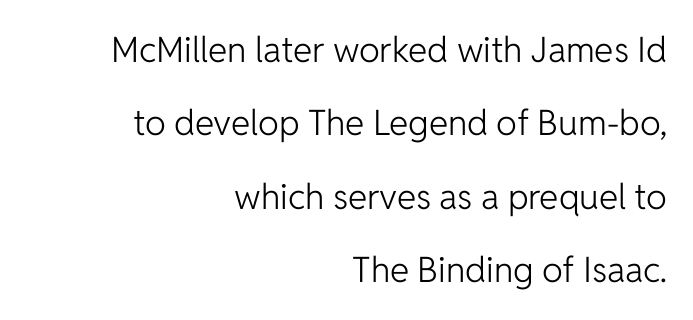
What stands out about the letter spacing? Nothing — it is the standard amount. The specimen omits any rule beneath the text block's lines. Honestly, the rows look like they've been pulled way apart. The cut favours lightness, reaching ordinary text weight at its darkest. Look at the bottom of the vertical strokes: they stop flat, with no serifs. Every row of glyphs terminates at an identical x-position on the right.
